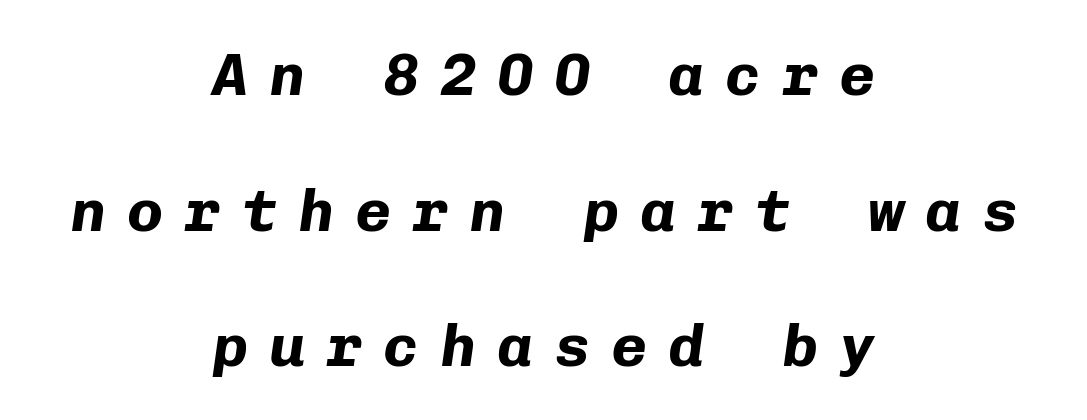
Q: Is the text bold? A: Yes.
Q: Is the text italic (slanted)? A: Yes, it leans right by about 8 degrees.
Q: Is the text underlined? A: No.
Q: How is the paragraph aligned? A: Centered.
Q: Is the spacing between letters normal or unusually wide? A: Unusually wide.
Q: Is the spacing between lines tight, normal or loose? A: Loose.
Q: Width (condensed, normal, or wide)? A: Normal.
Q: Stroke contrast? A: Low.
Q: x-height? A: Medium.
Q: Monospaced? A: Yes.
